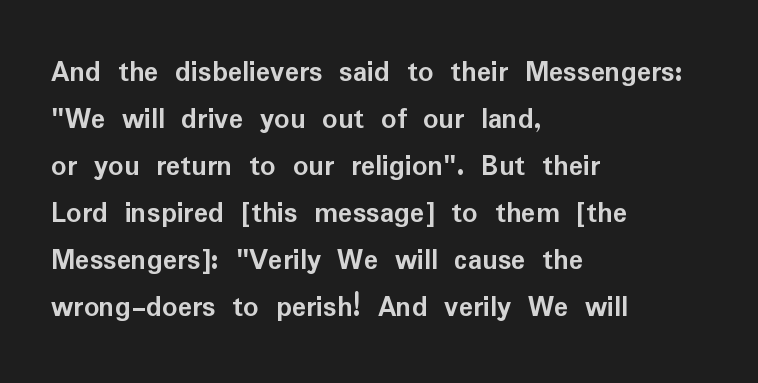
Q: Is the text bold? A: Yes.
Q: Is the text italic (slanted)? A: No, it is upright.
Q: Is the typeface a serif or a sans-serif typeface? A: Sans-serif.
Q: Is the text underlined? A: No.
Q: How is the paragraph aligned? A: Left-aligned.
Q: Is the spacing between letters normal or unusually wide? A: Normal.
Q: Is the spacing between lines tight, normal or loose? A: Normal.
Q: Width (condensed, normal, or wide)? A: Normal.
Q: Stroke contrast? A: Low.
Q: x-height? A: Medium.
Q: Monospaced? A: No.
